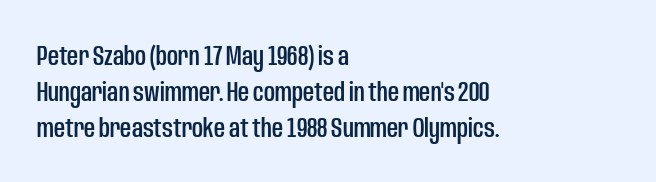
Vertically, the passage feels balanced, rows spaced as you'd expect. The face used here is rendered with its standard letterfit. The words here are not underlined. Posture: straight, roman, zero tilt.
